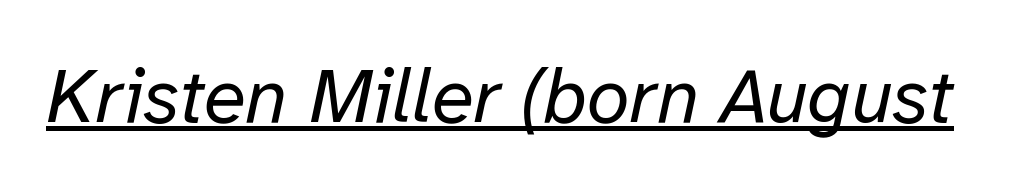
{"italic": "yes", "lean": "right", "slant_degrees": 12, "bold": "no", "weight": "regular", "width": "normal", "stroke_contrast": "low", "x_height": "medium", "monospaced": "no", "underline": "yes", "letter_spacing": "normal", "letter_spacing_em": 0.0, "glyph_px": 77}
